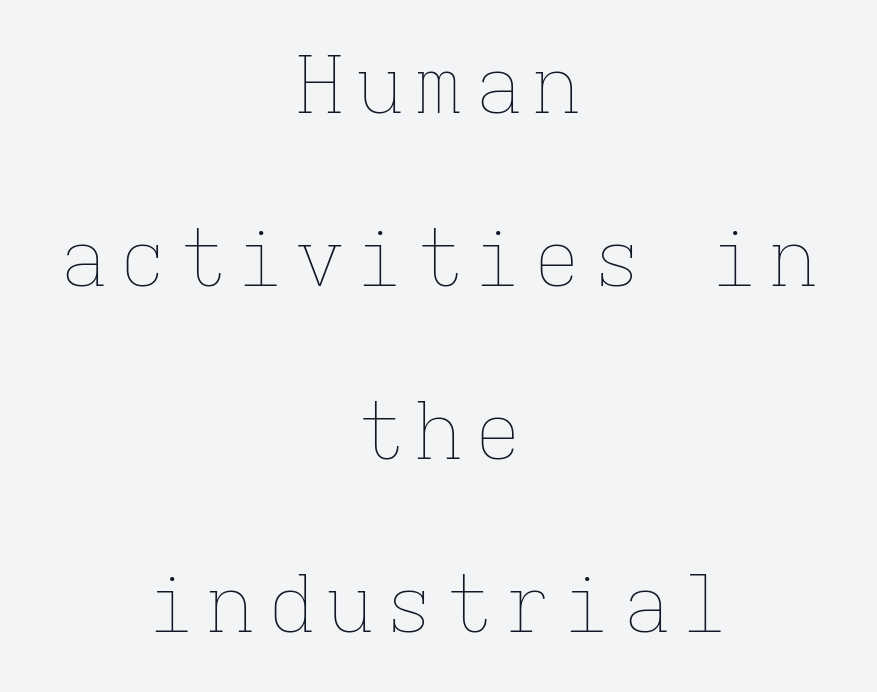
The image shows 79 px thin type, upright, monospaced; set centered, loose line spacing (2.19x), not underlined; low stroke contrast and a medium x-height.
